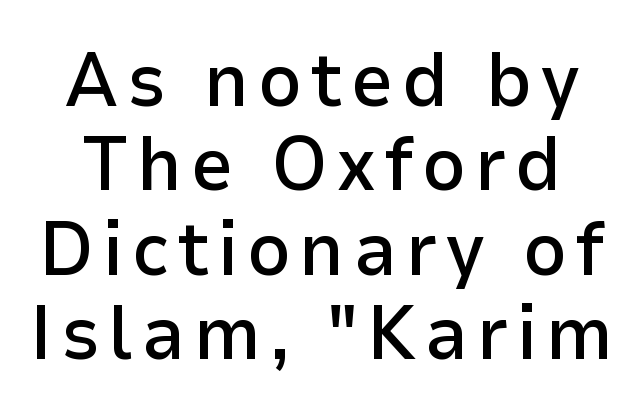
{"serif": "no", "italic": "no", "bold": "semi", "weight": "semibold", "width": "normal", "stroke_contrast": "low", "x_height": "medium", "monospaced": "no", "underline": "no", "line_spacing": "tight", "line_spacing_ratio": 1.11, "glyph_px": 76}
